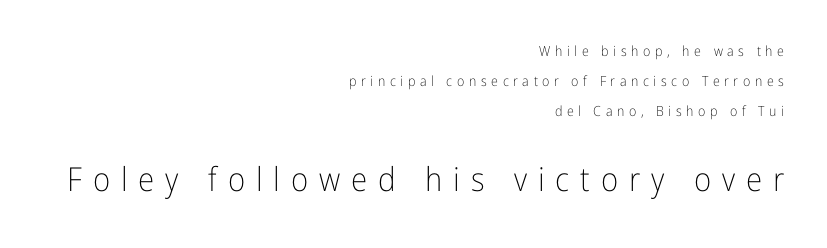
{"serif": "no", "italic": "no", "bold": "no", "weight": "light", "width": "condensed", "stroke_contrast": "low", "x_height": "medium", "monospaced": "no", "underline": "no", "align": "right", "line_spacing": "loose", "line_spacing_ratio": 2.15, "letter_spacing": "wide", "letter_spacing_em": 0.33, "larger_block": "second", "size_ratio": 2.36, "glyph_px": 33}
